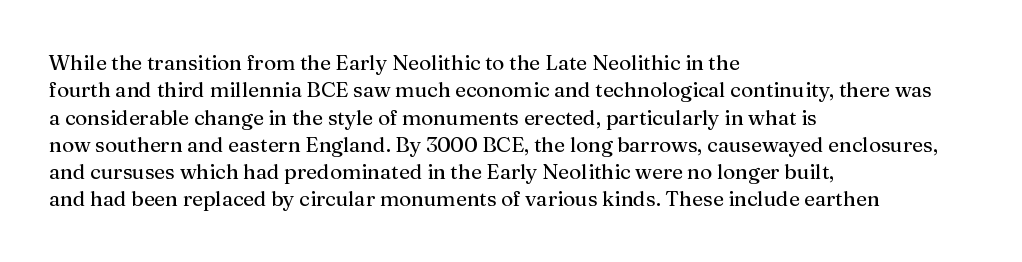
{"italic": "no", "bold": "no", "underline": "no", "align": "left", "line_spacing": "normal", "line_spacing_ratio": 1.3, "letter_spacing": "normal", "letter_spacing_em": 0.0, "glyph_px": 21}
